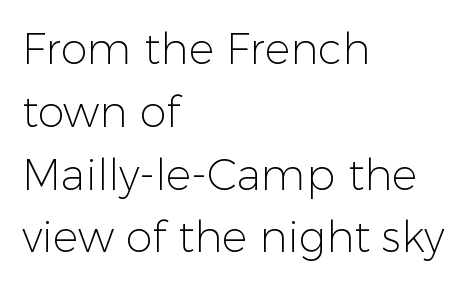
Bold? No — there's no thickening of the strokes. No italicization has been applied; the sample stays upright. Beneath every word, the page is bare. The designer went with a sans here, leaving each stem footless. Tracking here is standard; glyphs follow each other at the usual distance. The paragraph has a hard left edge and a soft right edge.
